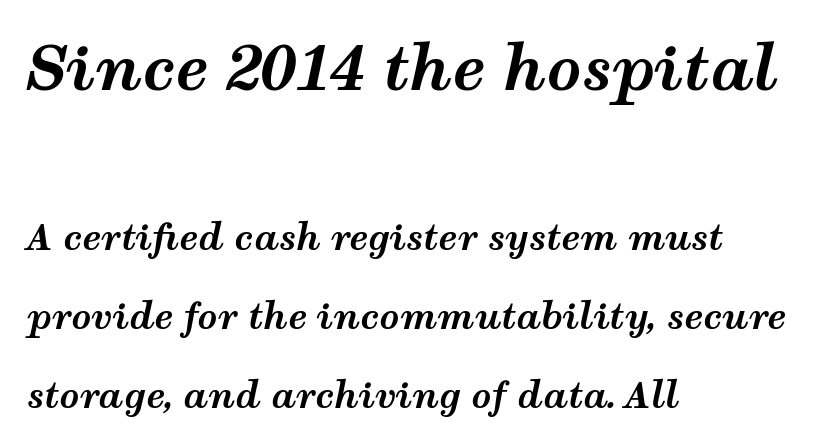
The image shows 61 px bold, wide type, italic (leaning right); set left-aligned, loose line spacing (2.26x), normal letter spacing, not underlined; the first (top) block is 1.74x larger; medium stroke contrast and a medium x-height.
